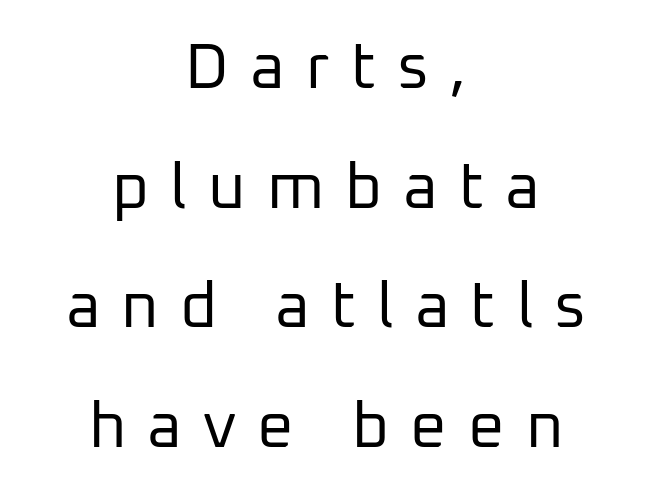
{"serif": "no", "italic": "no", "bold": "no", "weight": "regular", "width": "normal", "stroke_contrast": "low", "x_height": "medium", "monospaced": "no", "underline": "no", "align": "center", "line_spacing_ratio": 1.87, "letter_spacing": "wide", "letter_spacing_em": 0.33, "glyph_px": 64}
